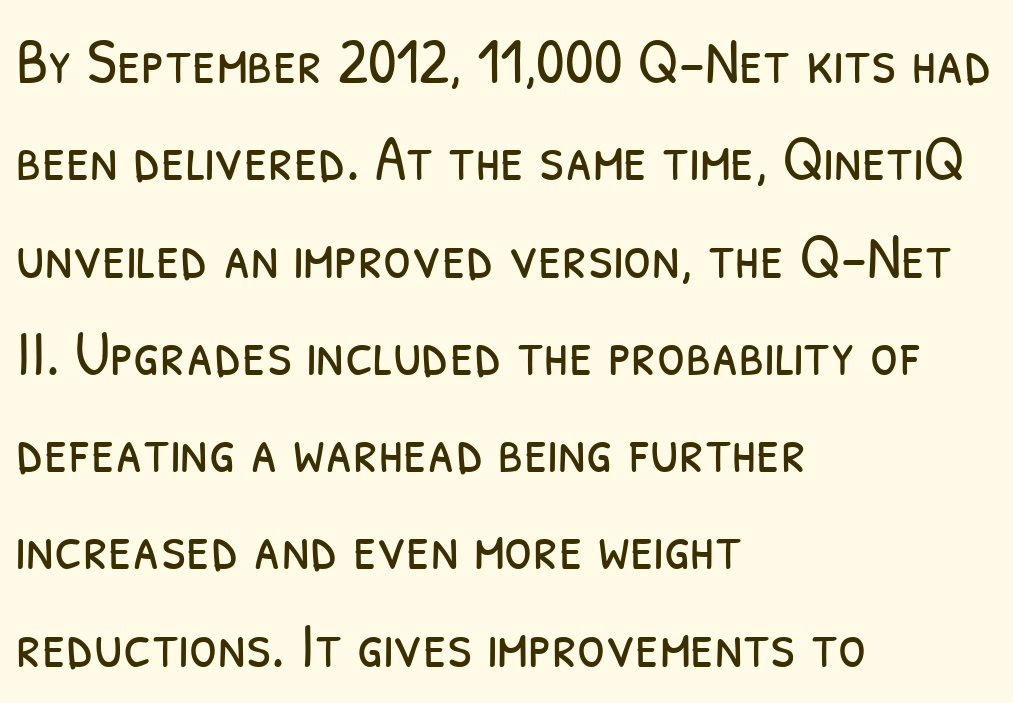
{"serif": "no", "bold": "no", "weight": "light", "width": "condensed", "stroke_contrast": "low", "x_height": "medium", "monospaced": "no", "underline": "no", "align": "left", "line_spacing": "normal", "line_spacing_ratio": 1.52, "letter_spacing": "normal", "letter_spacing_em": 0.0, "glyph_px": 64}
